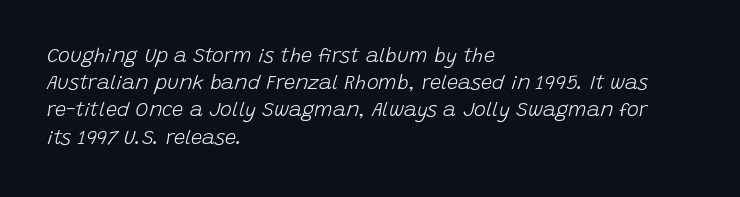
The tracking reads as untouched default to a designer's eye. In CSS terms this would be text-align: left. No heavy texture on the line: the type isn't bold. Is the type slanted? Yes — the strokes lean at a clear angle. The lines sit at an ordinary, default distance from one another. Decoration check: the copy has no underline.
